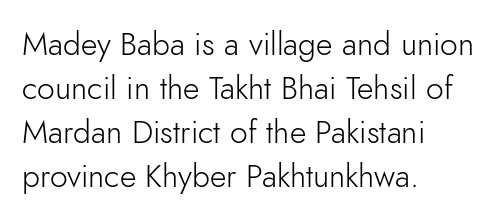
{"serif": "no", "italic": "no", "bold": "no", "weight": "light", "width": "normal", "stroke_contrast": "low", "x_height": "small", "monospaced": "no", "underline": "no", "align": "left", "line_spacing": "normal", "line_spacing_ratio": 1.38, "letter_spacing": "normal", "letter_spacing_em": 0.0, "glyph_px": 32}
